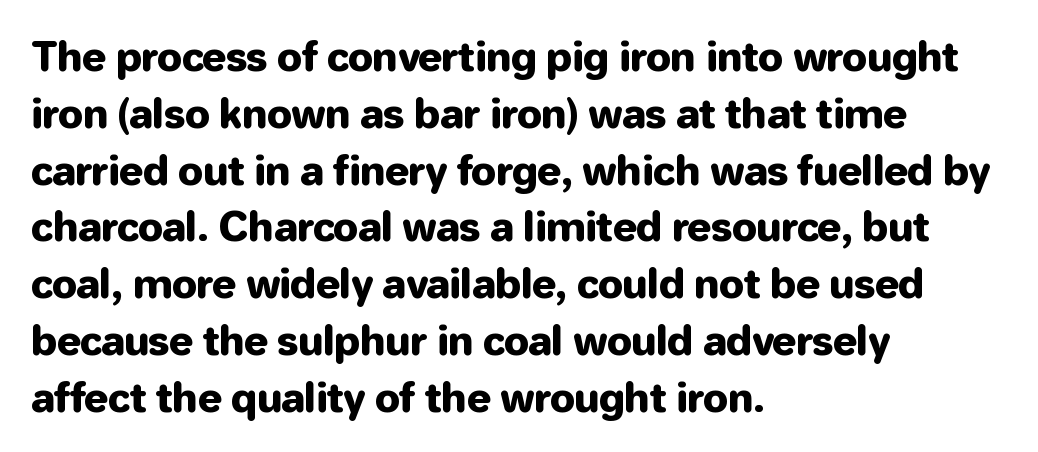
In terms of posture, this sample is upright. You could call the tracking neutral — neither tight nor loose. The typesetter chose a ragged-right arrangement here. Descenders hang freely into open space.
